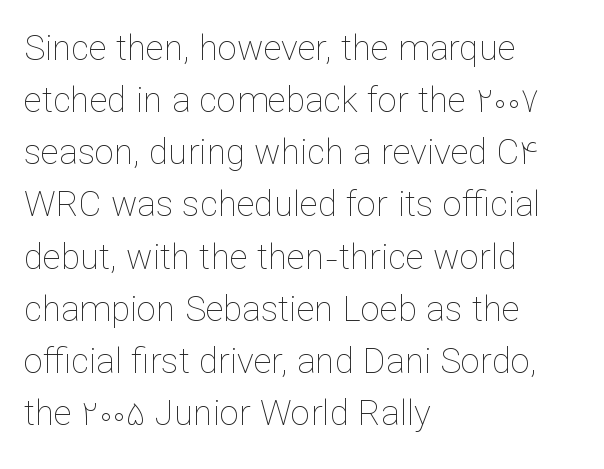
Stems here are at most as thick as an everyday book face. Quick note: not italic, upright. Think of a printed novel: that variable character pitch is what you see here. Default kerning and tracking; the words read as compact shapes. One-word summary of the alignment: left.
